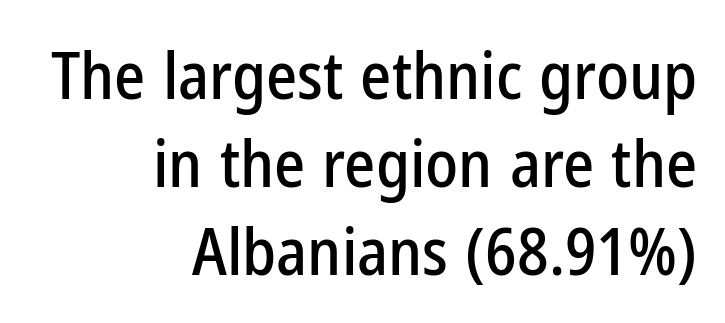
The image shows 66 px condensed sans-serif type, upright; set right-aligned, normal line spacing (1.33x), normal letter spacing, not underlined; low stroke contrast and a medium x-height.
